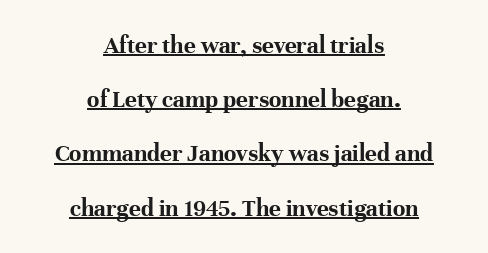
Q: Is the text bold? A: Yes.
Q: Is the text italic (slanted)? A: No, it is upright.
Q: Is the text underlined? A: Yes.
Q: How is the paragraph aligned? A: Centered.
Q: Is the spacing between letters normal or unusually wide? A: Normal.
Q: Is the spacing between lines tight, normal or loose? A: Loose.
